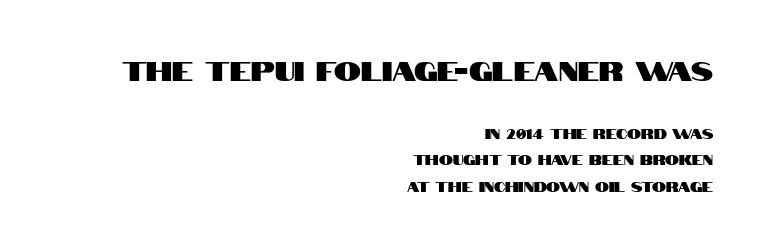
Q: Is the text italic (slanted)? A: No, it is upright.
Q: Is the text underlined? A: No.
Q: How is the paragraph aligned? A: Right-aligned.
Q: Is the spacing between letters normal or unusually wide? A: Normal.
Q: Is the spacing between lines tight, normal or loose? A: Loose.
Q: Which block of text is set in a larger size, the first (top) or the second (bottom)? A: The first (top) one.
